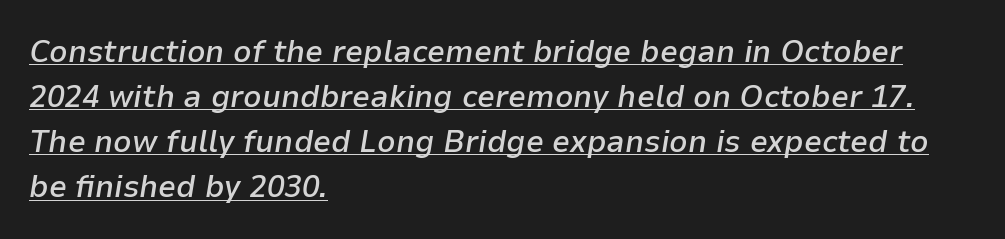
Q: Is the text bold? A: Semi-bold.
Q: Is the text italic (slanted)? A: Yes, it leans right by about 9 degrees.
Q: Is the text underlined? A: Yes.
Q: How is the paragraph aligned? A: Left-aligned.
Q: Is the spacing between letters normal or unusually wide? A: Normal.
Q: Is the spacing between lines tight, normal or loose? A: Normal.
Q: Width (condensed, normal, or wide)? A: Normal.
Q: Stroke contrast? A: Low.
Q: x-height? A: Medium.
Q: Monospaced? A: No.
